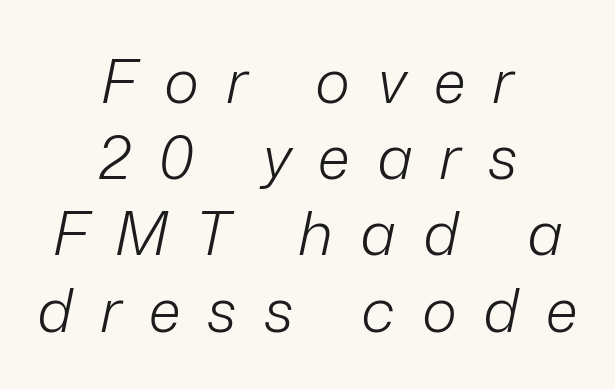
{"italic": "yes", "lean": "right", "slant_degrees": 12, "bold": "no", "weight": "light", "width": "normal", "stroke_contrast": "low", "x_height": "medium", "monospaced": "no", "underline": "no", "align": "center", "line_spacing": "normal", "line_spacing_ratio": 1.27, "letter_spacing": "wide", "letter_spacing_em": 0.45, "glyph_px": 60}
